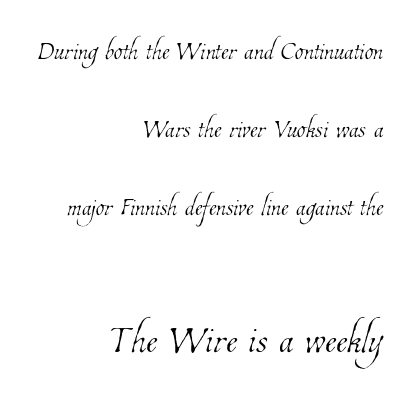
These lines stack with their right ends in a neat column. Quick note: interline space is abundant. The later block is typeset at a bigger size than the earlier block. The face looks like a standard text weight, possibly lighter. Underlining? Definitely not there.
